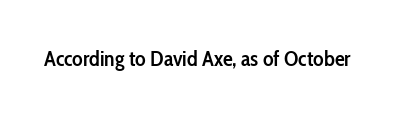
{"italic": "no", "bold": "semi", "underline": "no", "letter_spacing": "normal", "letter_spacing_em": 0.0, "glyph_px": 22}
